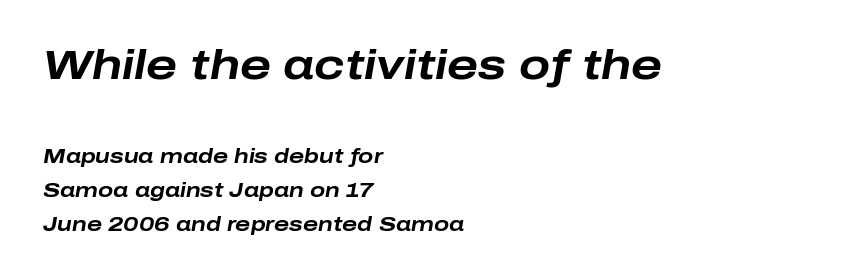
The typesetting leans heavy: a genuine bold. Compare the two chunks: the upper has the greater cap height. A classic flush-left, rag-right setting is used for this passage. Tracking here is standard; glyphs follow each other at the usual distance. Summary of vertical rhythm: regular, with standard interline spacing. Quick note: underline off.
